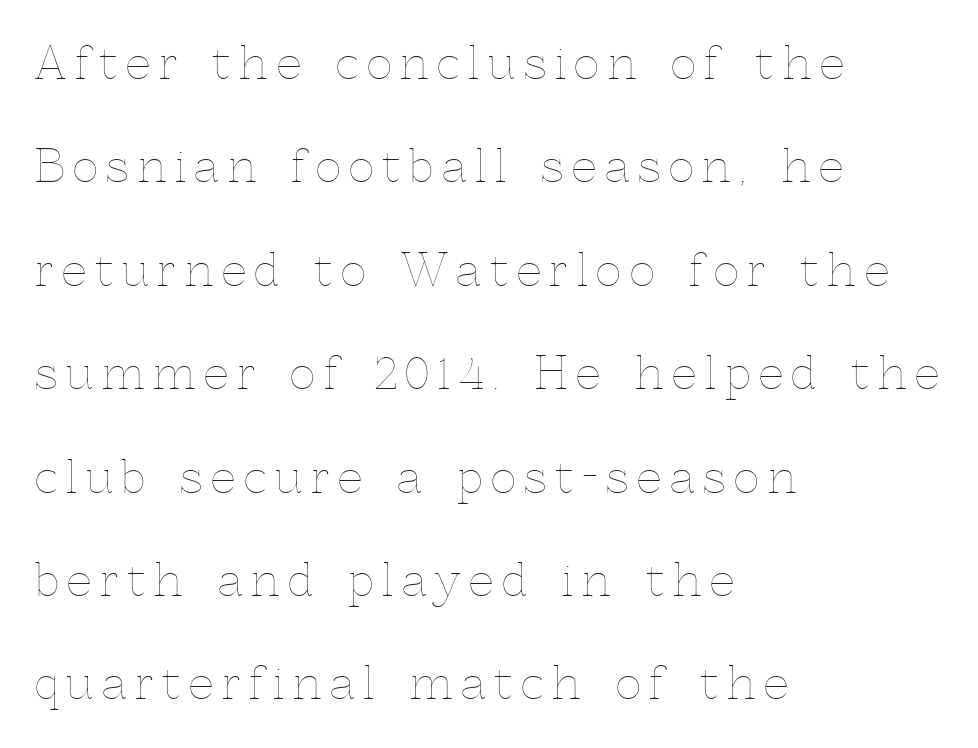
Caption: multi-line text, flush left, ragged right. When letters stand straight like this, we call the style roman or upright. Looks like regular typesetting: each glyph gets only the width it needs. Compared with typical paragraphs, the rows here are farther apart.
